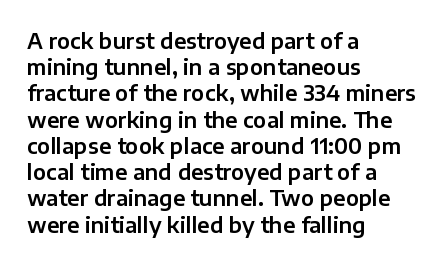
{"italic": "no", "underline": "no", "align": "left", "line_spacing": "normal", "line_spacing_ratio": 1.25, "letter_spacing": "normal", "letter_spacing_em": 0.0, "glyph_px": 21}
